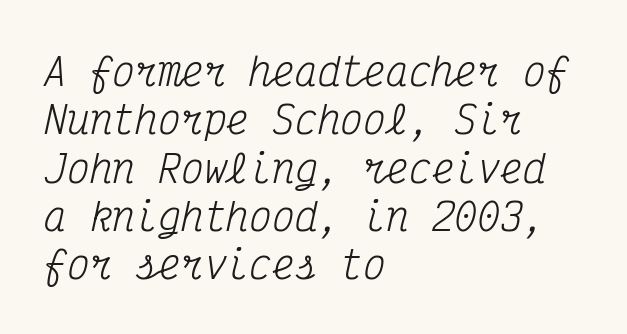
Q: Is the text bold? A: No.
Q: Is the text italic (slanted)? A: Yes, it leans right by about 12 degrees.
Q: Is the typeface a serif or a sans-serif typeface? A: Serif.
Q: Is the text underlined? A: No.
Q: How is the paragraph aligned? A: Left-aligned.
Q: Is the spacing between letters normal or unusually wide? A: Normal.
Q: Is the spacing between lines tight, normal or loose? A: Normal.
Q: Width (condensed, normal, or wide)? A: Condensed.
Q: Stroke contrast? A: Medium.
Q: x-height? A: Medium.
Q: Monospaced? A: Yes.
